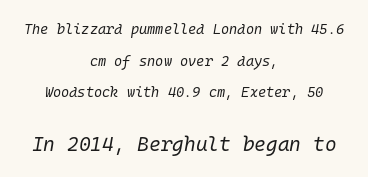
Q: Is the text bold? A: No.
Q: Is the text italic (slanted)? A: Yes, it leans right by about 10 degrees.
Q: Is the text underlined? A: No.
Q: How is the paragraph aligned? A: Centered.
Q: Is the spacing between letters normal or unusually wide? A: Normal.
Q: Is the spacing between lines tight, normal or loose? A: Loose.
Q: Which block of text is set in a larger size, the first (top) or the second (bottom)? A: The second (bottom) one.
